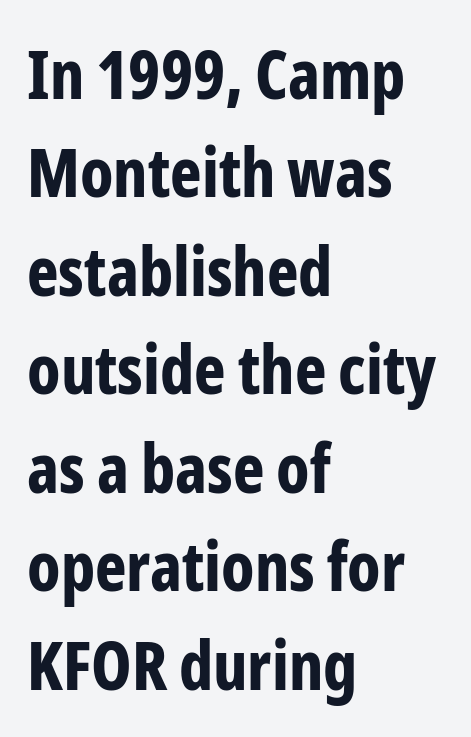
Q: Is the text bold? A: Yes.
Q: Is the text italic (slanted)? A: No, it is upright.
Q: Is the typeface a serif or a sans-serif typeface? A: Sans-serif.
Q: Is the text underlined? A: No.
Q: How is the paragraph aligned? A: Left-aligned.
Q: Is the spacing between letters normal or unusually wide? A: Normal.
Q: Is the spacing between lines tight, normal or loose? A: Normal.
Q: Width (condensed, normal, or wide)? A: Condensed.
Q: Stroke contrast? A: Low.
Q: x-height? A: Medium.
Q: Monospaced? A: No.
